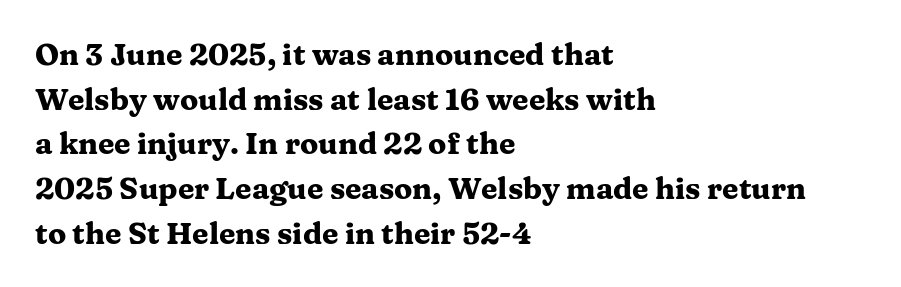
The image shows 30 px heavy, wide serif type, upright; set left-aligned, normal line spacing (1.49x), normal letter spacing, not underlined; medium stroke contrast and a medium x-height.
